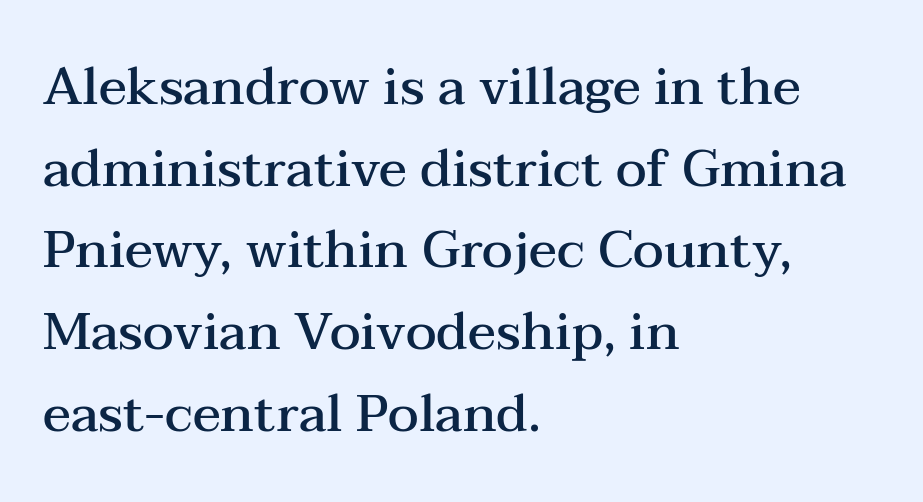
Line beginnings align vertically; line endings do not. In terms of weight, the rendering is demibold, just under bold. Short note: letters normally spaced. Beneath every word, the page is bare. Successive baselines arrive at the customary interval. Look at the bottom of the vertical strokes: they flare into serifs here.
